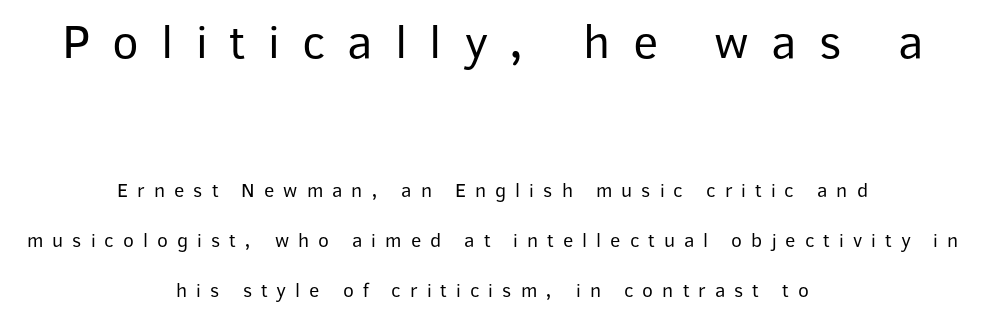
Visually, the top section dominates because its glyphs are scaled up. What stands out about the letter spacing? Its width — letters are far apart. Regarding serifs, this sample does without them. The letterforms sit at book weight or below. Which margin do the lines hug? Neither — every line sits in the middle.
